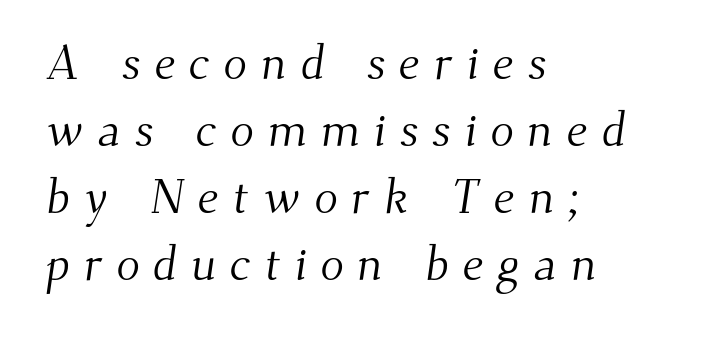
Q: Is the text bold? A: No.
Q: Is the typeface a serif or a sans-serif typeface? A: Serif.
Q: Is the text underlined? A: No.
Q: How is the paragraph aligned? A: Left-aligned.
Q: Is the spacing between letters normal or unusually wide? A: Unusually wide.
Q: Is the spacing between lines tight, normal or loose? A: Normal.
Q: Width (condensed, normal, or wide)? A: Normal.
Q: Stroke contrast? A: Medium.
Q: x-height? A: Small.
Q: Monospaced? A: No.
